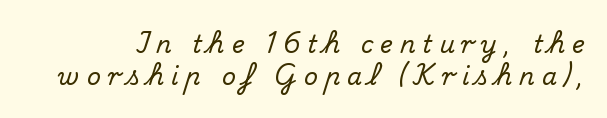
The space directly below the letters is spotless. The passage shown stacks its lines at a standard gap. Does extra space separate the letters? Yes, quite a lot of it.
